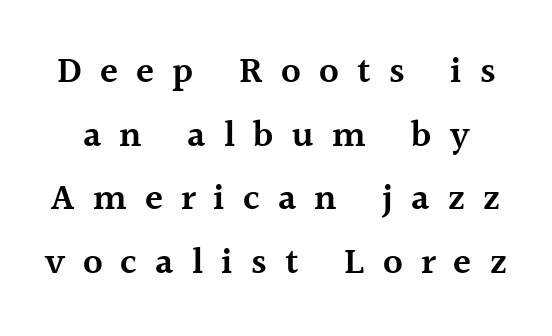
The image shows 37 px semibold serif type, upright; set line spacing 1.72x, unusually wide letter spacing (+0.49 em), not underlined; a medium x-height.
